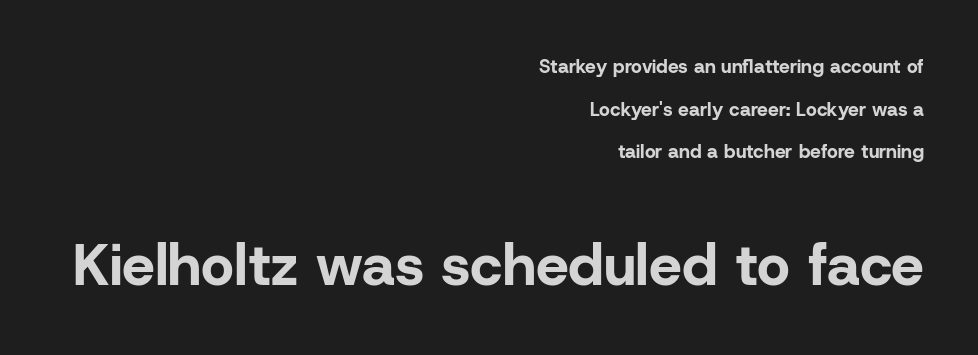
Here the designer chose a conventional face with non-uniform glyph widths. Caption: multi-line text, flush right, ragged left. To sum up the face: it is a sans, with no serifs. The glyphs are unaccompanied by any horizontal stroke below them. The rendering uses a bold face; every stroke is thick and dark. The vertical gap from one line to the next is large.
